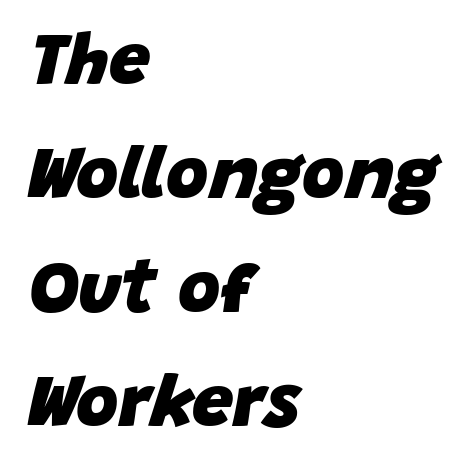
When letters slant like this, we call the style italic. Typographic density is high because the face is bold. The typesetter chose a ragged-right arrangement here. You could not count columns in this text — the font is proportionally spaced.
